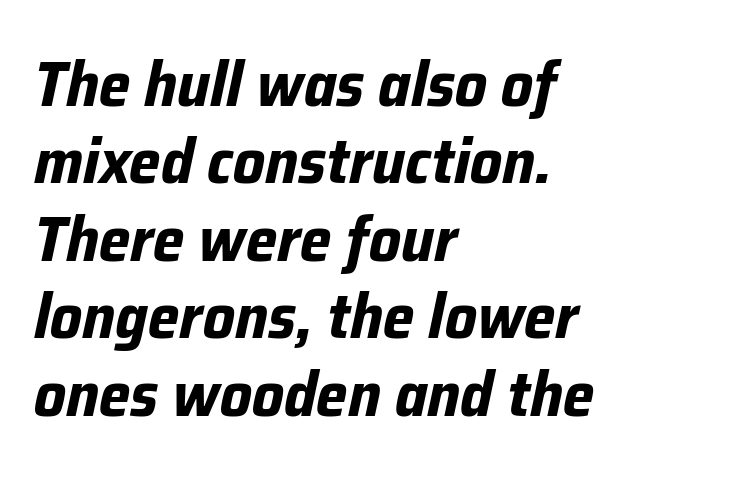
Heavy-handed strokes throughout: this text is bold. Spacing verdict: proportional, widths tailored to each character. The compositor pushed each line to the left boundary. The letterforms sit shoulder to shoulder at normal distance. Quick note: underline off.
